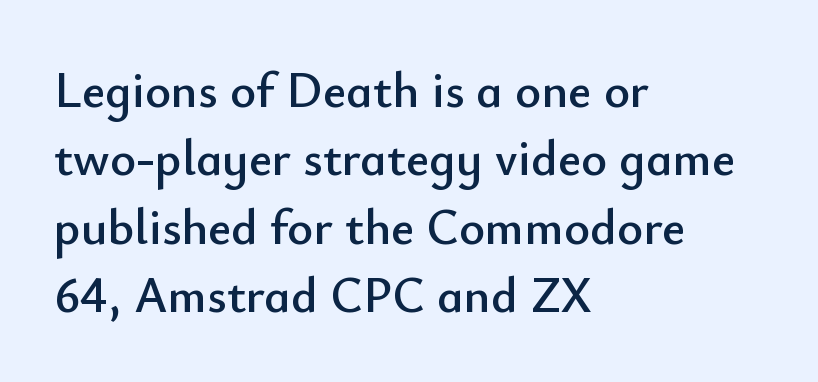
Q: Is the text italic (slanted)? A: No, it is upright.
Q: Is the typeface a serif or a sans-serif typeface? A: Sans-serif.
Q: Is the text underlined? A: No.
Q: How is the paragraph aligned? A: Left-aligned.
Q: Is the spacing between letters normal or unusually wide? A: Normal.
Q: Is the spacing between lines tight, normal or loose? A: Normal.
Q: Width (condensed, normal, or wide)? A: Normal.
Q: Stroke contrast? A: Low.
Q: x-height? A: Small.
Q: Monospaced? A: No.
